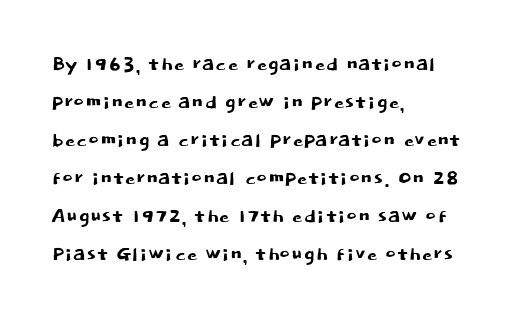
Q: Is the text italic (slanted)? A: No, it is upright.
Q: Is the text underlined? A: No.
Q: How is the paragraph aligned? A: Left-aligned.
Q: Is the spacing between letters normal or unusually wide? A: Normal.
Q: Is the spacing between lines tight, normal or loose? A: Normal.
